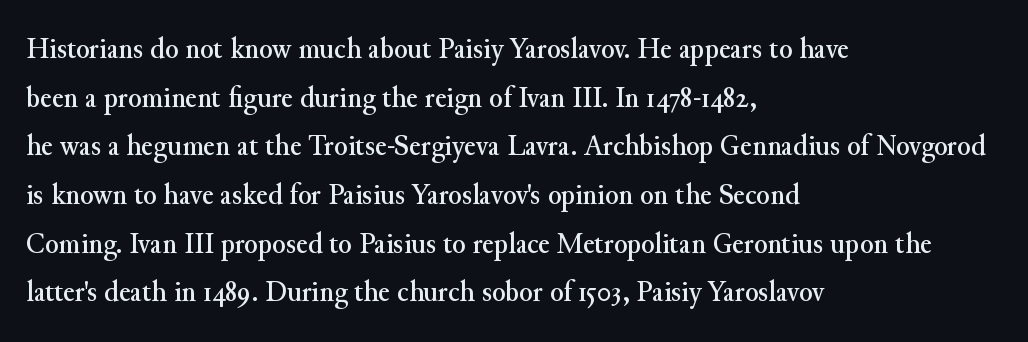
The image shows 31 px serif type, upright; set left-aligned, normal line spacing (1.57x), normal letter spacing, not underlined; medium stroke contrast and a small x-height.
